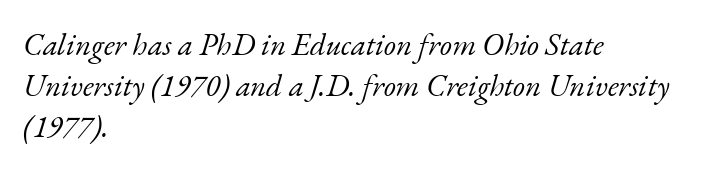
{"serif": "yes", "italic": "yes", "lean": "right", "slant_degrees": 17, "bold": "no", "weight": "light", "width": "normal", "stroke_contrast": "low", "x_height": "small", "monospaced": "no", "underline": "no", "align": "left", "line_spacing": "normal", "line_spacing_ratio": 1.32, "letter_spacing": "normal", "letter_spacing_em": 0.0, "glyph_px": 31}
